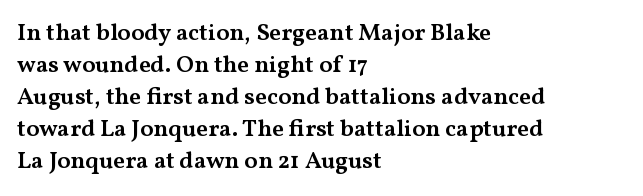
The foot of each line stays bare and open. Weight check: semibold — heavier than regular, not quite bold. Summary of vertical rhythm: regular, with standard interline spacing. Alignment: flush left.
